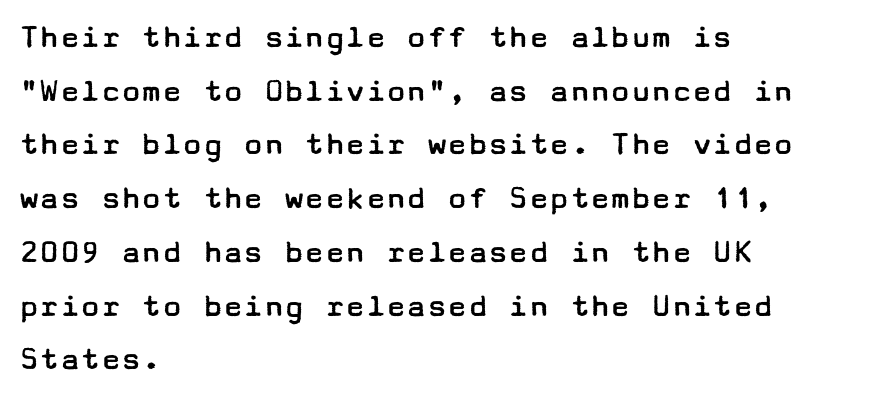
Q: Is the text bold? A: No.
Q: Is the text italic (slanted)? A: No, it is upright.
Q: Is the typeface a serif or a sans-serif typeface? A: Sans-serif.
Q: Is the text underlined? A: No.
Q: How is the paragraph aligned? A: Left-aligned.
Q: Is the spacing between letters normal or unusually wide? A: Normal.
Q: Is the spacing between lines tight, normal or loose? A: Normal.
Q: Width (condensed, normal, or wide)? A: Wide.
Q: Stroke contrast? A: Low.
Q: x-height? A: Medium.
